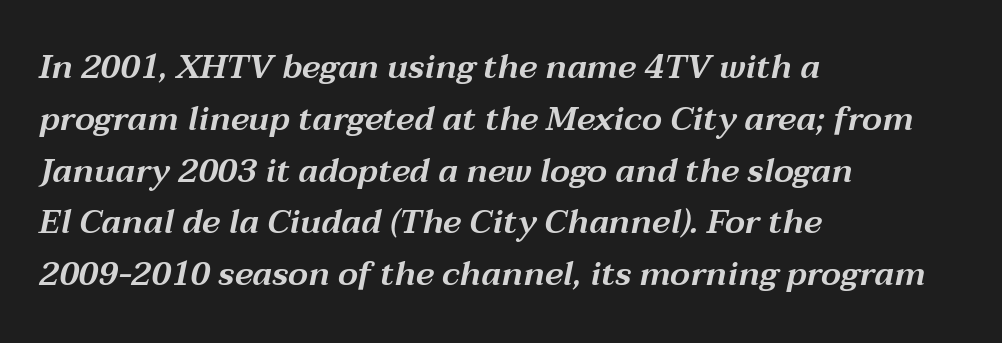
Students, observe: this is what conventionally led text looks like. This is oblique type, the kind used for emphasis or titles. Casual observation: everything's shoved over to the left. Plain, unruled lines of type.
